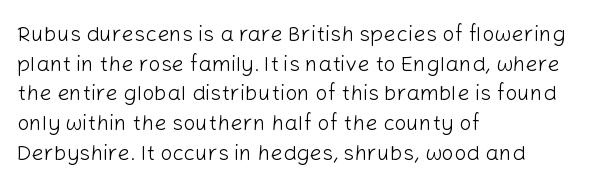
Unmarked baselines from the first word to the last. The designer left line spacing at the default. The rendering anchors every line to the left-hand side. The gaps between neighbouring characters are ordinary and unremarkable. The type sits square on the baseline with zero lean.
